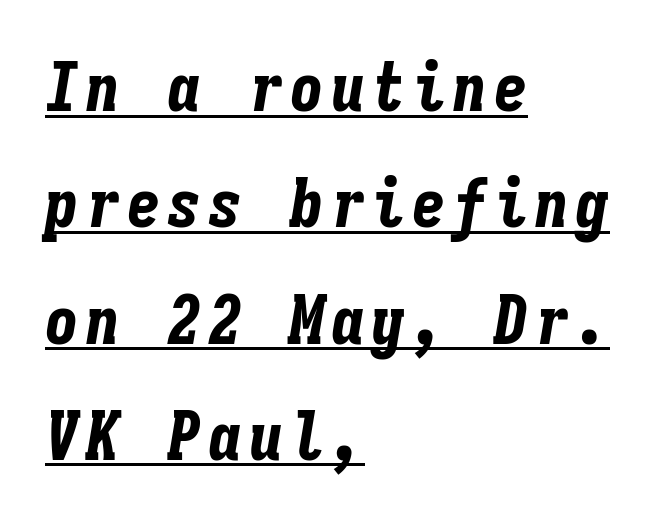
The font's italic variant was chosen for this text. The glyphs have the mass of a bold cut. Underlined type. The rendering uses typewriter-style spacing with identical character cells.
